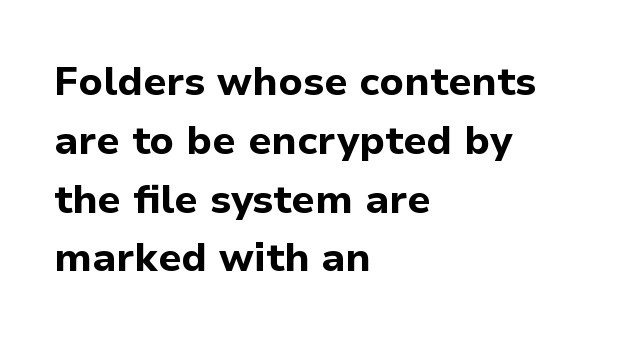
The image shows 40 px bold sans-serif type, upright; set left-aligned, normal line spacing (1.47x), normal letter spacing, not underlined; low stroke contrast and a medium x-height.
